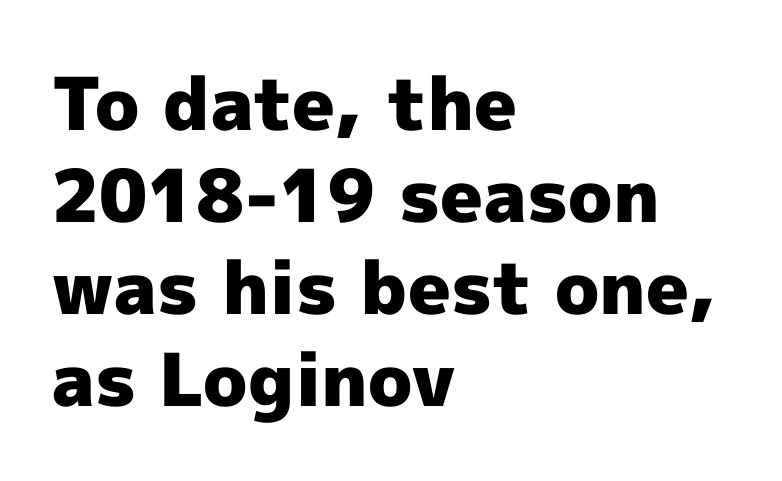
The image shows 73 px heavy sans-serif type, upright; set left-aligned, normal line spacing (1.26x), normal letter spacing, not underlined; a medium x-height.
